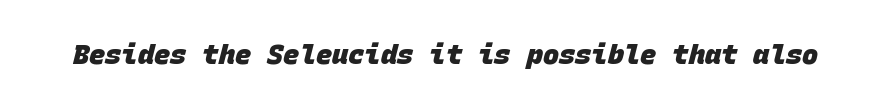
Q: Is the text bold? A: Yes.
Q: Is the text underlined? A: No.
Q: Is the spacing between letters normal or unusually wide? A: Normal.
